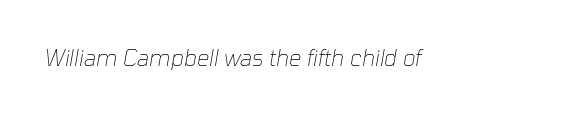
Descenders hang freely into open space. The axis of the letterforms is tilted away from vertical. Observe the ordinary spacing: letters are neighbours, not strangers. These glyphs show unthickened strokes, regular width or finer.
